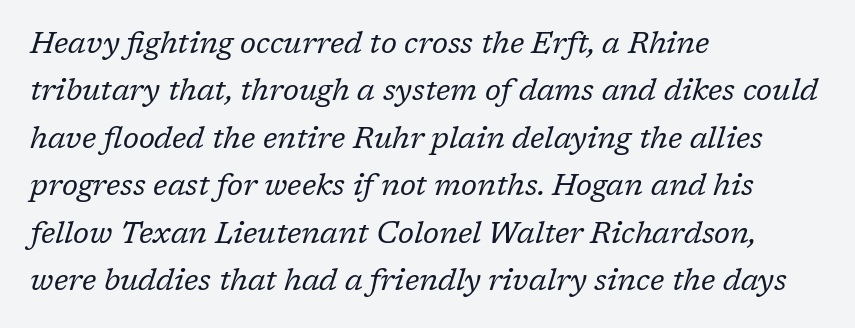
{"serif": "yes", "italic": "yes", "lean": "right", "slant_degrees": 17, "bold": "no", "weight": "regular", "width": "normal", "stroke_contrast": "low", "x_height": "medium", "monospaced": "no", "underline": "no", "align": "left", "line_spacing": "normal", "line_spacing_ratio": 1.58, "letter_spacing": "normal", "letter_spacing_em": 0.0, "glyph_px": 30}
